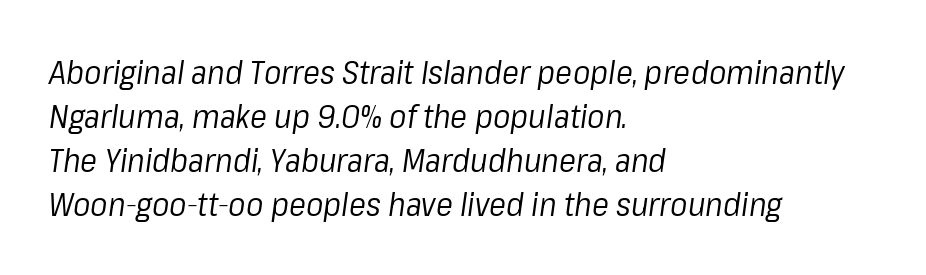
{"italic": "yes", "lean": "right", "slant_degrees": 8, "bold": "no", "weight": "regular", "width": "normal", "stroke_contrast": "low", "x_height": "medium", "monospaced": "no", "underline": "no", "align": "left", "line_spacing": "normal", "line_spacing_ratio": 1.37, "letter_spacing": "normal", "letter_spacing_em": 0.0, "glyph_px": 32}
